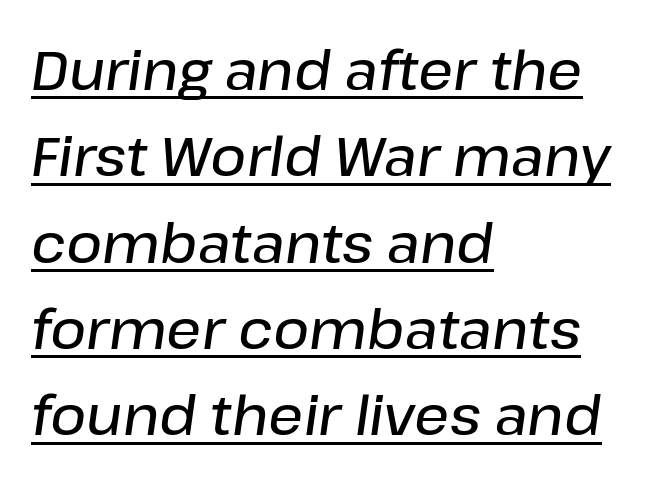
The image shows 55 px semibold type, italic (leaning right); set left-aligned, normal line spacing (1.57x), normal letter spacing, underlined; low stroke contrast and a medium x-height.
